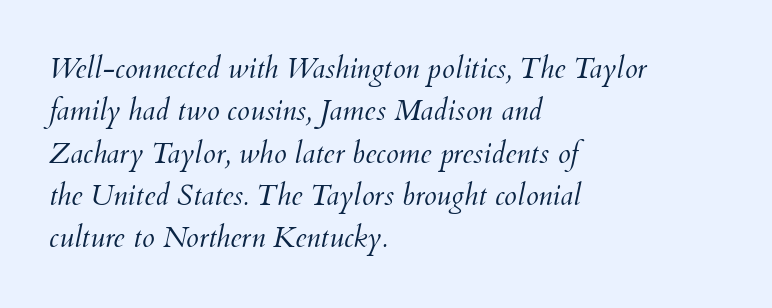
Q: Is the text bold? A: No.
Q: Is the text italic (slanted)? A: Yes, it leans right by about 12 degrees.
Q: Is the text underlined? A: No.
Q: How is the paragraph aligned? A: Left-aligned.
Q: Is the spacing between letters normal or unusually wide? A: Normal.
Q: Is the spacing between lines tight, normal or loose? A: Normal.
Q: Width (condensed, normal, or wide)? A: Normal.
Q: Stroke contrast? A: Medium.
Q: x-height? A: Small.
Q: Monospaced? A: No.
